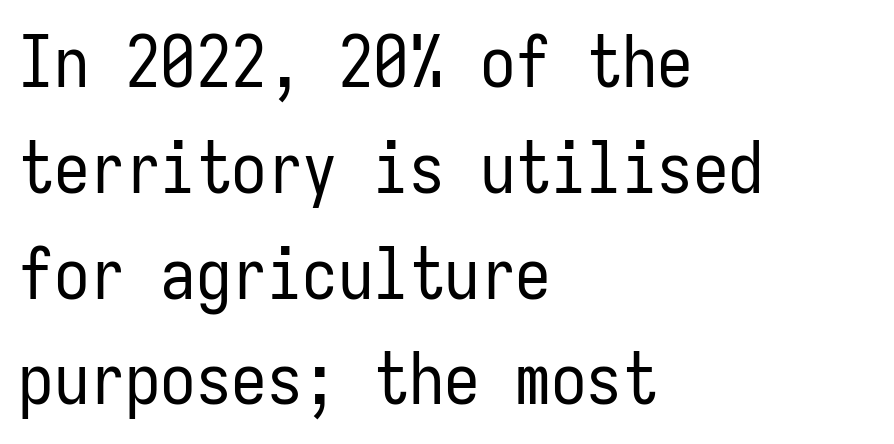
Monospaced: the letters line up in strict vertical columns. Words float on clear page, feet unadorned. Does the leading feel generous? No, just average. In terms of posture, this sample is upright. This is sans-serif lettering, the kind often seen on screens and signage.
